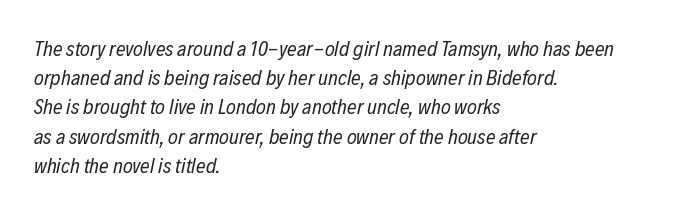
Q: Is the text bold? A: No.
Q: Is the text italic (slanted)? A: Yes, it leans right by about 12 degrees.
Q: Is the text underlined? A: No.
Q: How is the paragraph aligned? A: Left-aligned.
Q: Is the spacing between letters normal or unusually wide? A: Normal.
Q: Is the spacing between lines tight, normal or loose? A: Normal.
